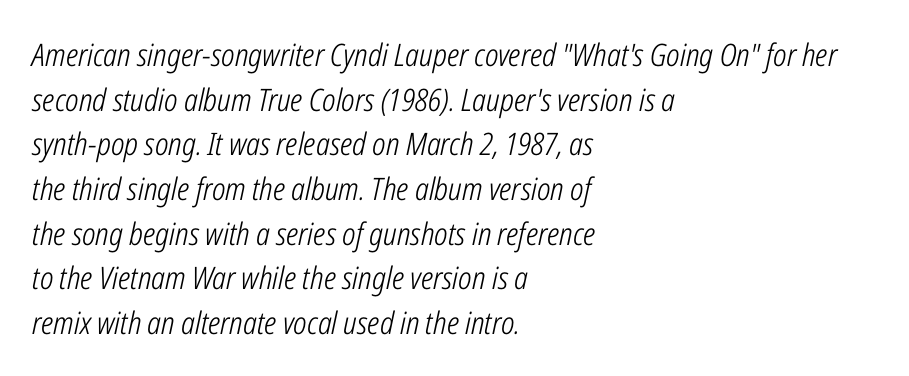
Q: Is the text bold? A: No.
Q: Is the text italic (slanted)? A: Yes, it leans right by about 12 degrees.
Q: Is the text underlined? A: No.
Q: How is the paragraph aligned? A: Left-aligned.
Q: Is the spacing between letters normal or unusually wide? A: Normal.
Q: Is the spacing between lines tight, normal or loose? A: Normal.
Q: Width (condensed, normal, or wide)? A: Condensed.
Q: Stroke contrast? A: Low.
Q: x-height? A: Medium.
Q: Monospaced? A: No.
